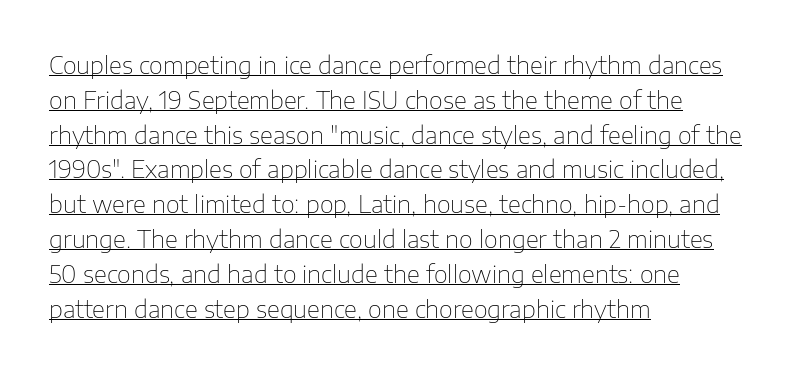
Q: Is the text bold? A: No.
Q: Is the text italic (slanted)? A: No, it is upright.
Q: Is the text underlined? A: Yes.
Q: How is the paragraph aligned? A: Left-aligned.
Q: Is the spacing between letters normal or unusually wide? A: Normal.
Q: Is the spacing between lines tight, normal or loose? A: Normal.
